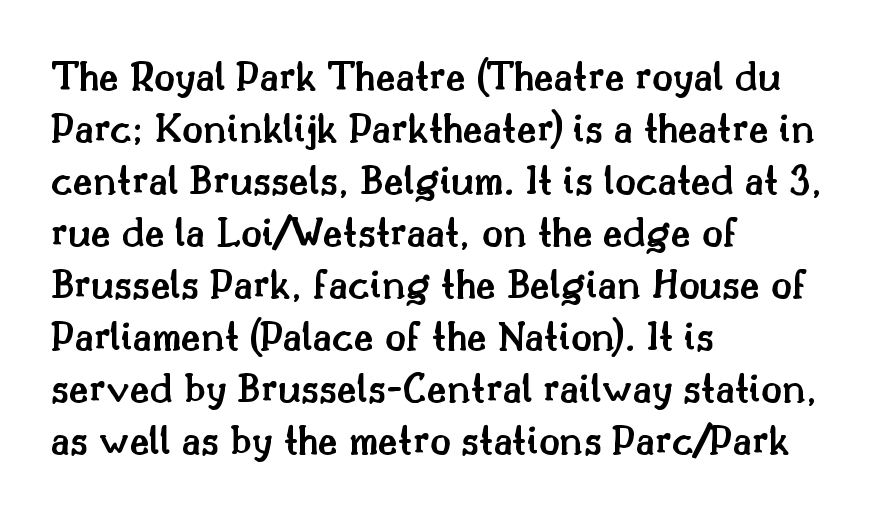
The image shows 43 px semibold serif type, upright; set left-aligned, line spacing 1.21x, normal letter spacing, not underlined; medium stroke contrast and a small x-height.
